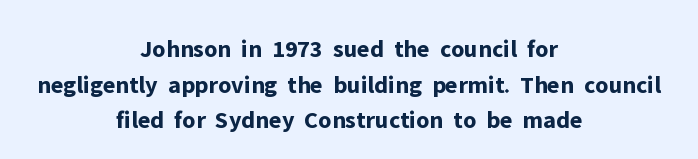
The image shows 25 px bold type, upright; set centered, normal line spacing (1.43x), normal letter spacing, not underlined.
